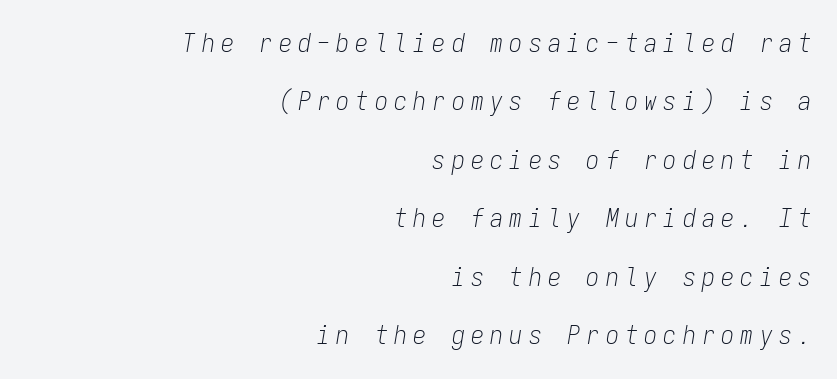
Q: Is the text bold? A: No.
Q: Is the text italic (slanted)? A: Yes, it leans right by about 9 degrees.
Q: Is the text underlined? A: No.
Q: How is the paragraph aligned? A: Right-aligned.
Q: Is the spacing between letters normal or unusually wide? A: Unusually wide.
Q: Is the spacing between lines tight, normal or loose? A: Loose.
